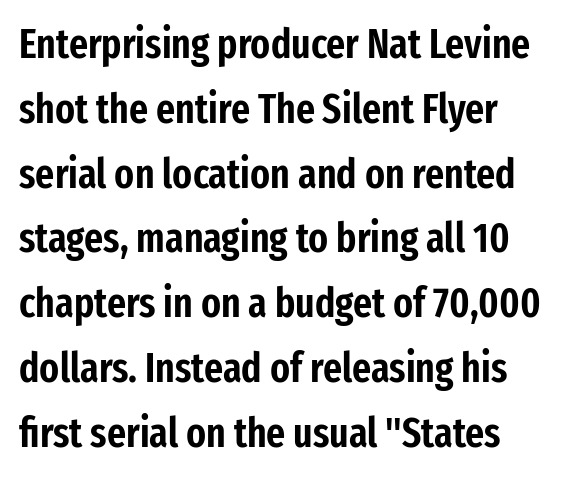
The image shows 41 px condensed sans-serif type, upright; set normal line spacing (1.58x), normal letter spacing, not underlined; low stroke contrast and a medium x-height.
